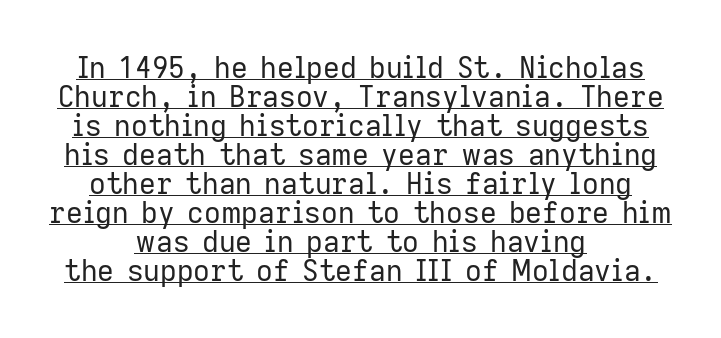
The image shows 29 px regular-weight sans-serif type, upright; set centered, tight line spacing (1.0x), normal letter spacing, underlined; low stroke contrast and a medium x-height.
